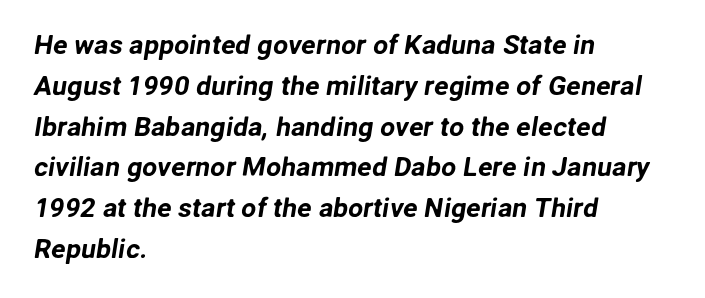
{"underline": "no", "align": "left", "line_spacing": "normal", "line_spacing_ratio": 1.51, "letter_spacing": "normal", "letter_spacing_em": 0.0, "glyph_px": 27}
